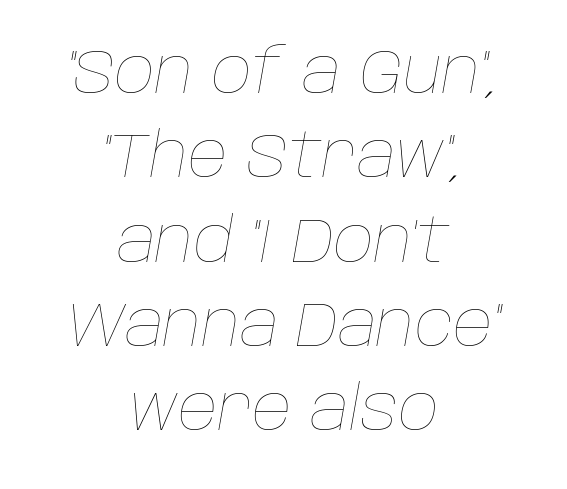
{"italic": "yes", "lean": "right", "slant_degrees": 10, "bold": "no", "weight": "thin", "width": "normal", "stroke_contrast": "low", "x_height": "large", "monospaced": "no", "underline": "no", "align": "center", "line_spacing": "normal", "line_spacing_ratio": 1.36, "letter_spacing": "normal", "letter_spacing_em": 0.0, "glyph_px": 62}
